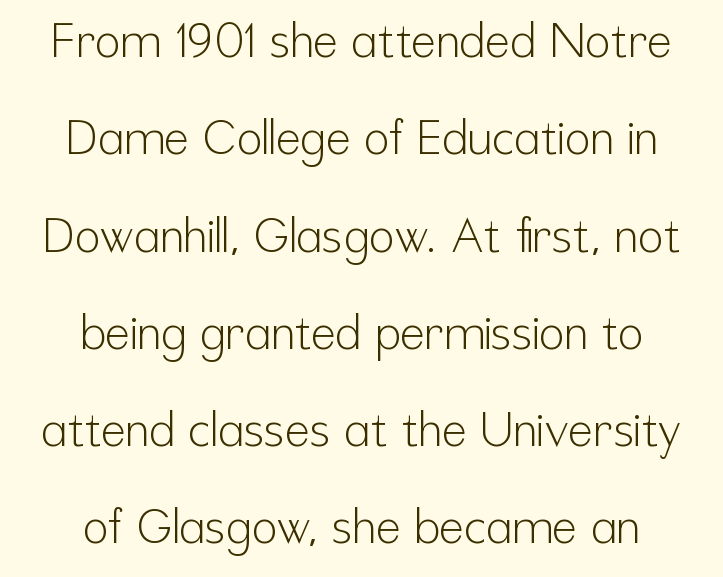
Each letter keeps its own natural width here, so spacing adapts to shape. Caption: standard tracking, unaltered. Just letters on the line, the space beneath them empty. The glyphs in this specimen are sans serif. The passage shown stacks its lines with a broad gap. Each stroke keeps to a modest, everyday thickness or less.
